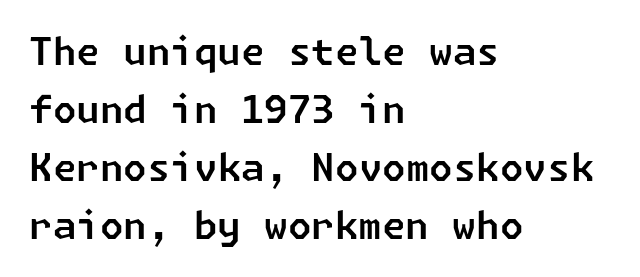
The image shows 38 px sans-serif type; set left-aligned, normal line spacing (1.53x), normal letter spacing, not underlined; low stroke contrast and a medium x-height.
